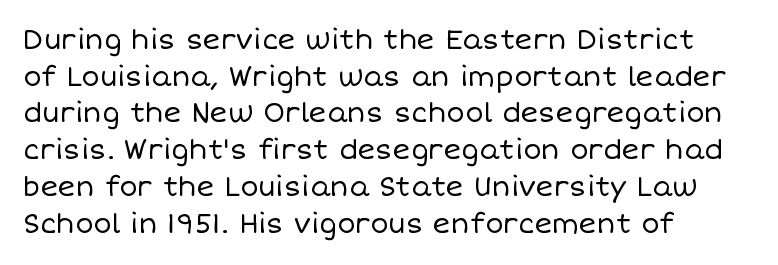
Q: Is the text bold? A: No.
Q: Is the text italic (slanted)? A: No, it is upright.
Q: Is the text underlined? A: No.
Q: How is the paragraph aligned? A: Left-aligned.
Q: Is the spacing between letters normal or unusually wide? A: Normal.
Q: Is the spacing between lines tight, normal or loose? A: Normal.
